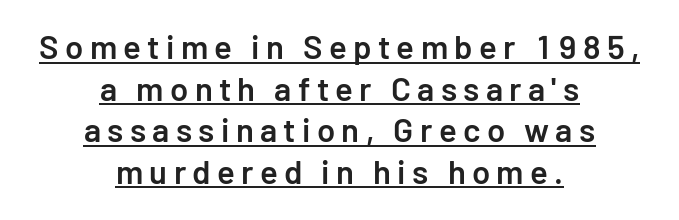
Q: Is the text bold? A: Semi-bold.
Q: Is the text italic (slanted)? A: No, it is upright.
Q: Is the typeface a serif or a sans-serif typeface? A: Sans-serif.
Q: Is the text underlined? A: Yes.
Q: How is the paragraph aligned? A: Centered.
Q: Is the spacing between lines tight, normal or loose? A: Normal.
Q: Width (condensed, normal, or wide)? A: Normal.
Q: Stroke contrast? A: Low.
Q: x-height? A: Medium.
Q: Monospaced? A: No.
